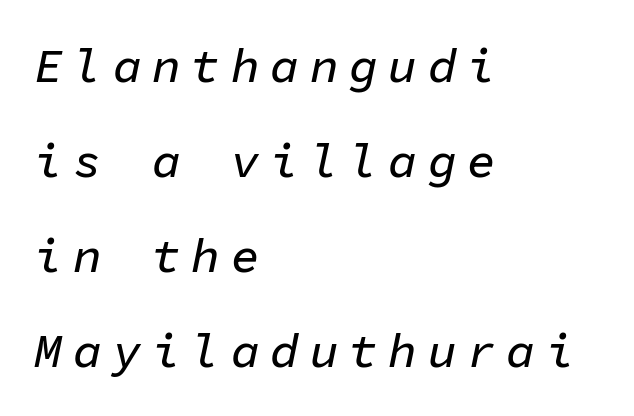
Each letter, wide or thin by design, is forced into the same width here. The string is rendered with underlining switched off. Horizontal alignment here is leftward, the default for most running prose. You could only call the tracking loose — the letters float apart. The rendering uses a large line-height, opening up the rows. The passage shown leans; its letterforms are oblique.
